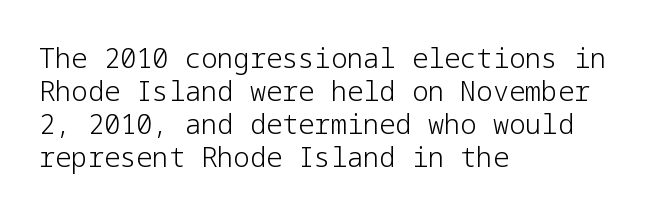
The type sits square on the baseline with zero lean. All the whitespace from short lines collects on the right. Students, note that the glyphs here touch the page at normal intervals. Weight class: somewhere from thin through regular. The foot of each line stays bare and open.
